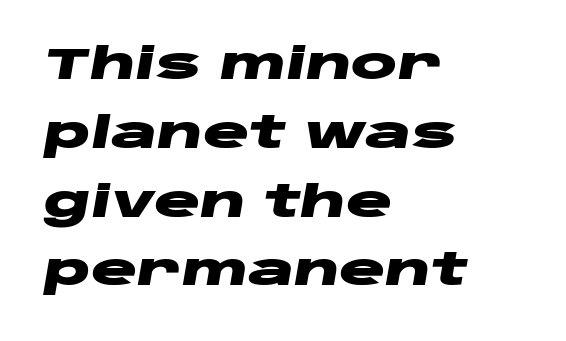
{"italic": "yes", "lean": "right", "slant_degrees": 10, "bold": "yes", "weight": "heavy", "width": "wide", "stroke_contrast": "low", "x_height": "large", "monospaced": "no", "underline": "no", "align": "left", "line_spacing": "normal", "line_spacing_ratio": 1.6, "letter_spacing": "normal", "letter_spacing_em": 0.0, "glyph_px": 43}
